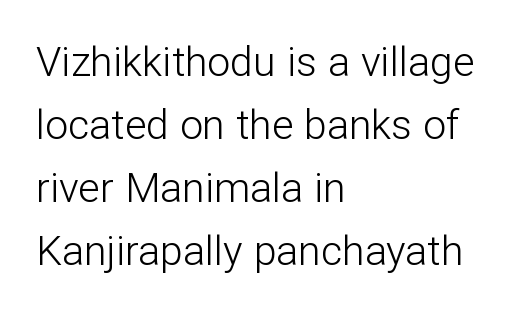
Q: Is the text bold? A: No.
Q: Is the text italic (slanted)? A: No, it is upright.
Q: Is the typeface a serif or a sans-serif typeface? A: Sans-serif.
Q: Is the text underlined? A: No.
Q: How is the paragraph aligned? A: Left-aligned.
Q: Is the spacing between letters normal or unusually wide? A: Normal.
Q: Is the spacing between lines tight, normal or loose? A: Normal.
Q: Width (condensed, normal, or wide)? A: Normal.
Q: Stroke contrast? A: Low.
Q: x-height? A: Medium.
Q: Monospaced? A: No.
